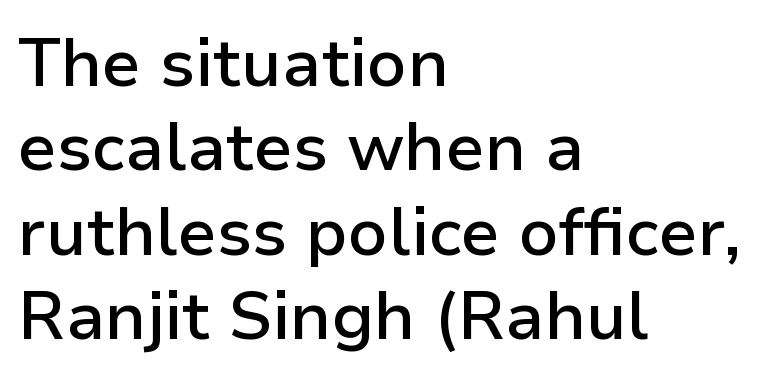
{"serif": "no", "italic": "no", "bold": "semi", "weight": "semibold", "width": "normal", "stroke_contrast": "low", "x_height": "medium", "monospaced": "no", "underline": "no", "align": "left", "line_spacing": "normal", "line_spacing_ratio": 1.26, "letter_spacing": "normal", "letter_spacing_em": 0.0, "glyph_px": 67}
